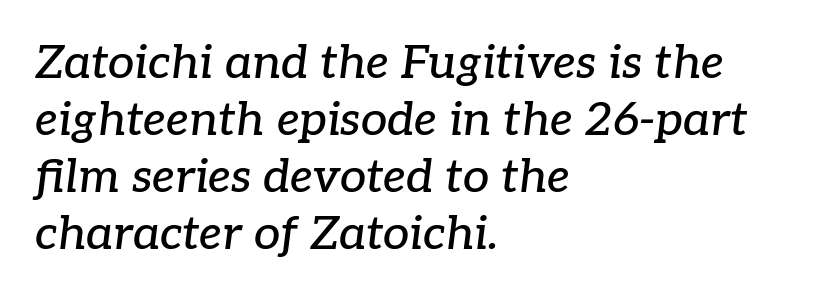
The passage shown is typed in a proportional face where columns would drift. Beneath every word, the page is bare. The line texture is even and compact thanks to regular tracking. If you drew a line through each stem, it would be angled.
